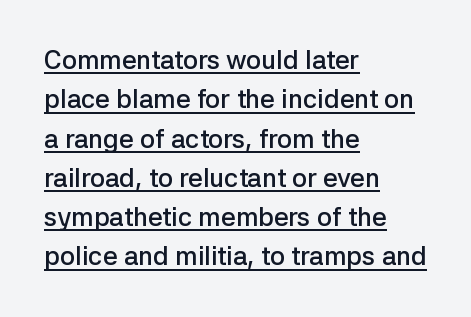
Q: Is the text bold? A: Semi-bold.
Q: Is the text italic (slanted)? A: No, it is upright.
Q: Is the text underlined? A: Yes.
Q: How is the paragraph aligned? A: Left-aligned.
Q: Is the spacing between letters normal or unusually wide? A: Normal.
Q: Is the spacing between lines tight, normal or loose? A: Normal.
